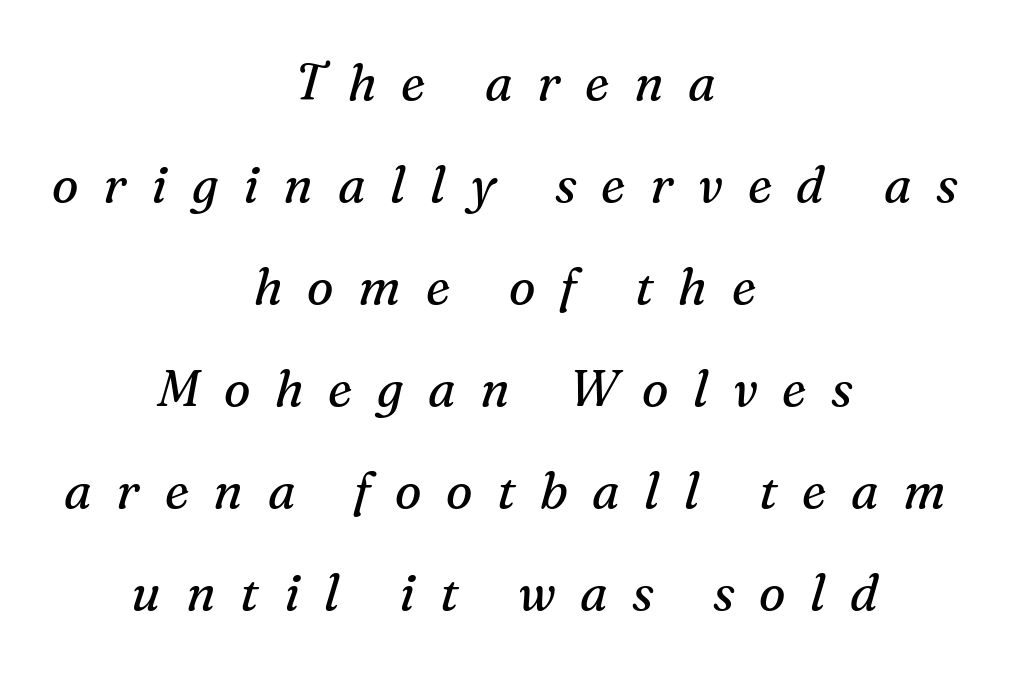
Q: Is the text bold? A: No.
Q: Is the text italic (slanted)? A: Yes, it leans right by about 16 degrees.
Q: Is the typeface a serif or a sans-serif typeface? A: Serif.
Q: Is the text underlined? A: No.
Q: How is the paragraph aligned? A: Centered.
Q: Is the spacing between letters normal or unusually wide? A: Unusually wide.
Q: Is the spacing between lines tight, normal or loose? A: Loose.
Q: Width (condensed, normal, or wide)? A: Normal.
Q: Stroke contrast? A: Medium.
Q: x-height? A: Medium.
Q: Monospaced? A: No.
